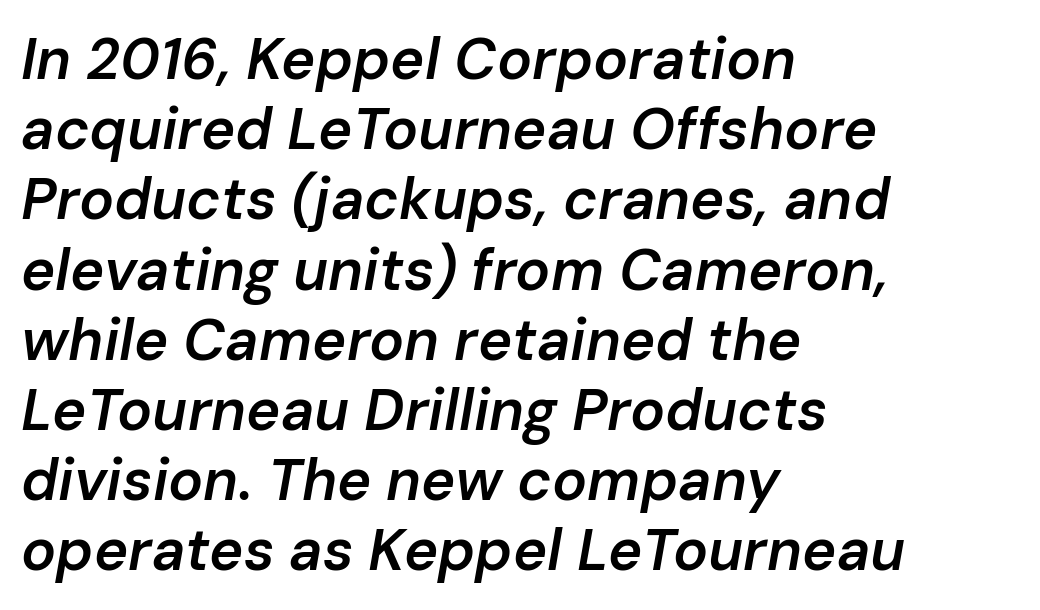
{"italic": "yes", "lean": "right", "slant_degrees": 10, "bold": "semi", "weight": "semibold", "width": "normal", "stroke_contrast": "low", "x_height": "medium", "monospaced": "no", "underline": "no", "align": "left", "line_spacing_ratio": 1.21, "letter_spacing": "normal", "letter_spacing_em": 0.0, "glyph_px": 58}
